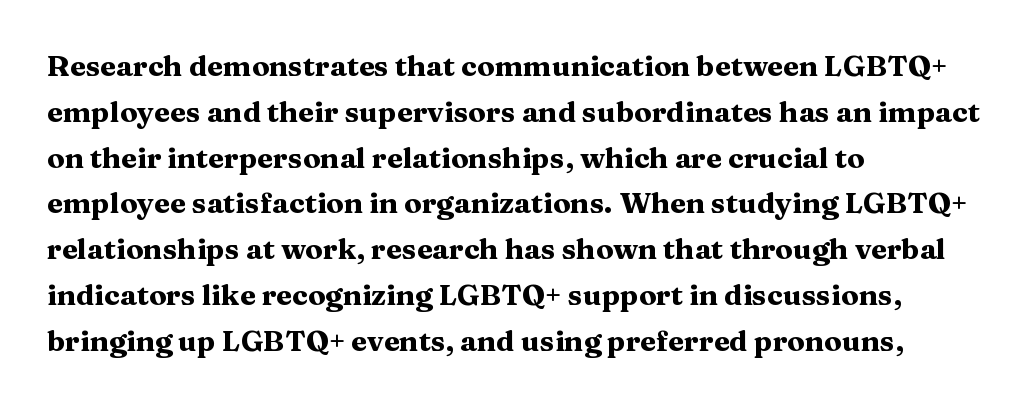
If you drew a line through each stem, it would be perfectly vertical. The glyphs are unaccompanied by any horizontal stroke below them. A normal amount of white space separates one row of letters from the next. The typesetting leans heavy: a genuine bold. What kind of face is this? One with serifs.
